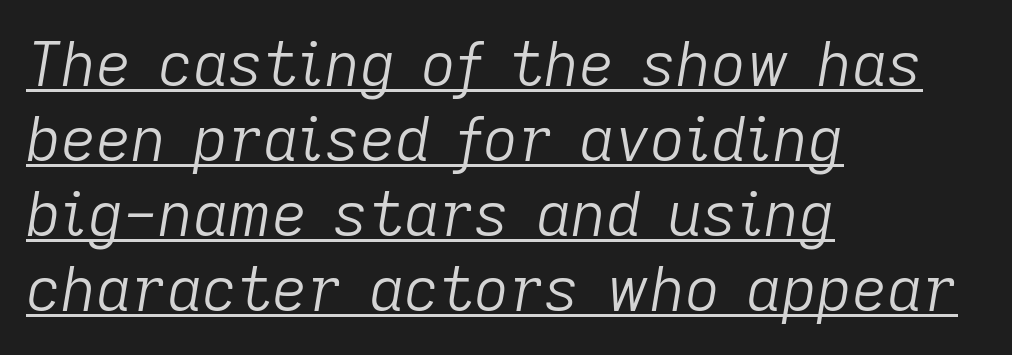
{"italic": "yes", "lean": "right", "slant_degrees": 9, "bold": "no", "weight": "light", "width": "normal", "stroke_contrast": "low", "x_height": "medium", "monospaced": "no", "underline": "yes", "align": "left", "line_spacing_ratio": 1.23, "letter_spacing": "normal", "letter_spacing_em": 0.0, "glyph_px": 61}
